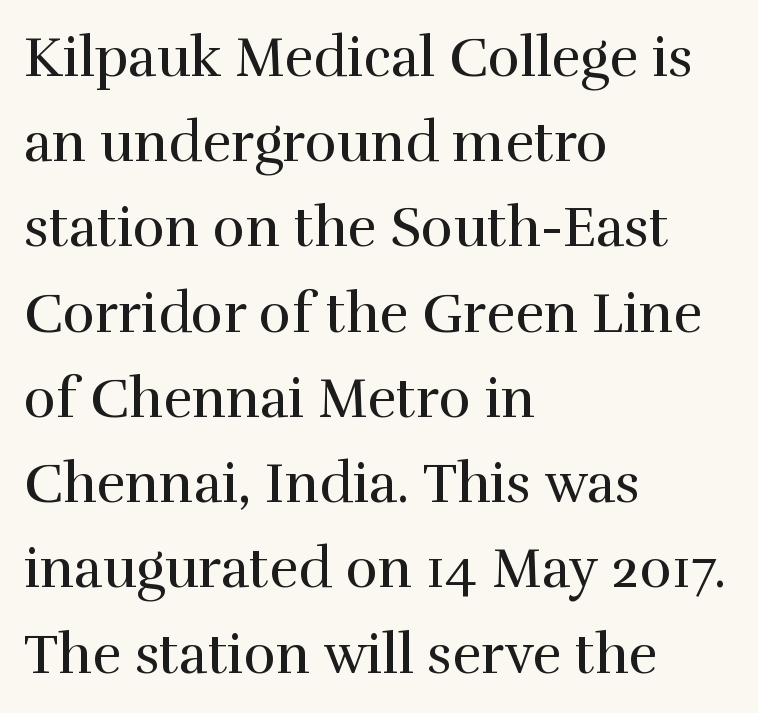
A light-to-regular cut is what we see here. Check where the strokes stop: tiny serifs finish them off. The passage shown is typed in a proportional face where columns would drift. Underlining? Definitely not there. Leftover space on each line is placed entirely after the last word. Standard letterfit; no display-style spreading of the glyphs.
